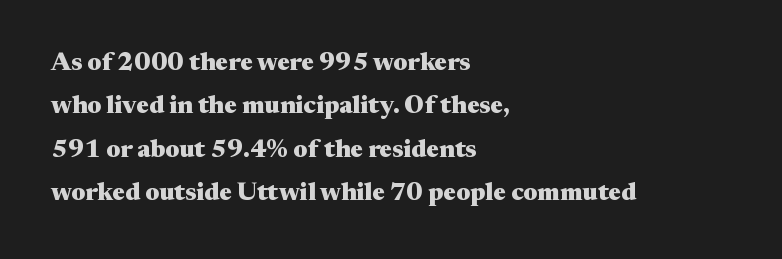
{"italic": "no", "bold": "yes", "underline": "no", "align": "left", "line_spacing_ratio": 1.74, "letter_spacing": "normal", "letter_spacing_em": 0.0, "glyph_px": 25}
